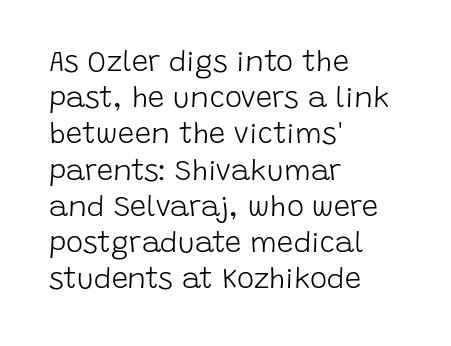
Ascenders rise straight up at ninety degrees. The letters carry no serifs — their stems end cleanly without finishing strokes. Leading: standard. Short note: letters normally spaced. The rag falls on the right side of this text block.
